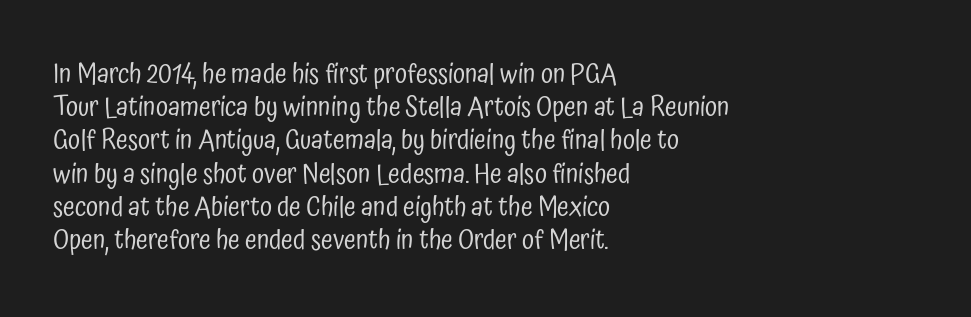
The zone under the glyphs is completely vacant. The passage is arranged the way most books set body copy — flush left. The type sits square on the baseline with zero lean. Weight: in the light-to-regular range. In terms of letterspacing, this is plain default setting.
